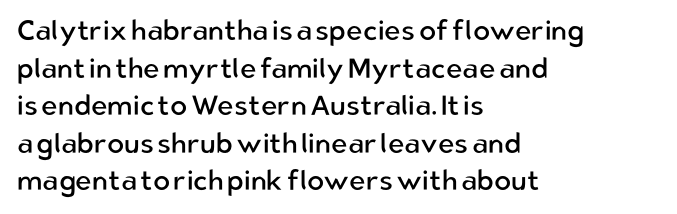
A typesetter would call this zero additional tracking. This rendering uses left alignment, leaving the right contour irregular. Proportional: the letters do not fall into vertical columns. Stems here are at most as thick as an everyday book face.
